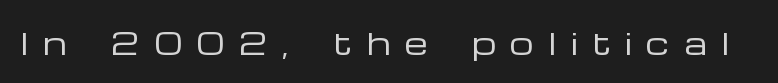
The image shows 30 px regular-weight, wide sans-serif type, upright; set unusually wide letter spacing (+0.48 em), not underlined; low stroke contrast and a medium x-height.
